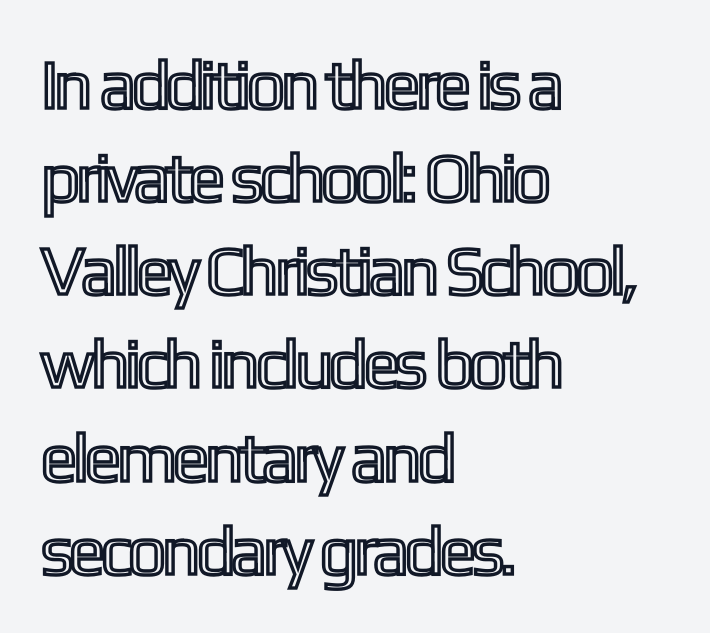
The image shows 69 px condensed type, upright; set left-aligned, normal line spacing (1.35x), normal letter spacing, not underlined; a medium x-height.
